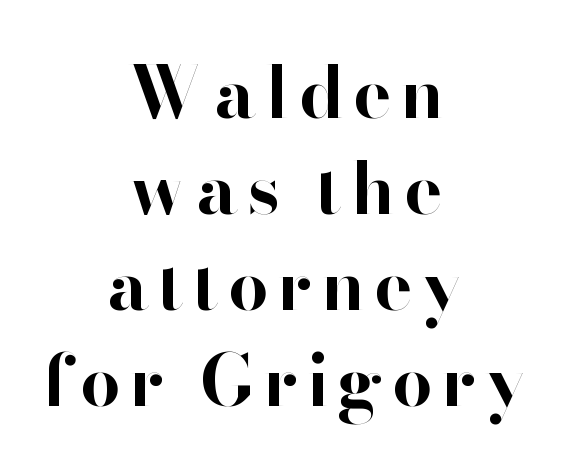
{"serif": "no", "italic": "no", "bold": "yes", "weight": "bold", "width": "normal", "stroke_contrast": "high", "x_height": "small", "monospaced": "no", "underline": "no", "align": "center", "line_spacing": "normal", "line_spacing_ratio": 1.35, "glyph_px": 71}
